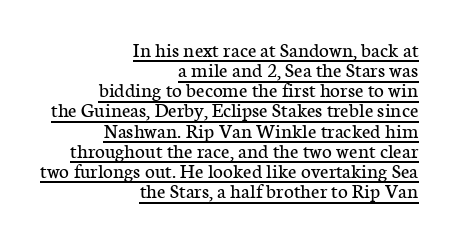
The image shows 21 px text type, upright; set right-aligned, tight line spacing (0.96x), normal letter spacing, underlined.
